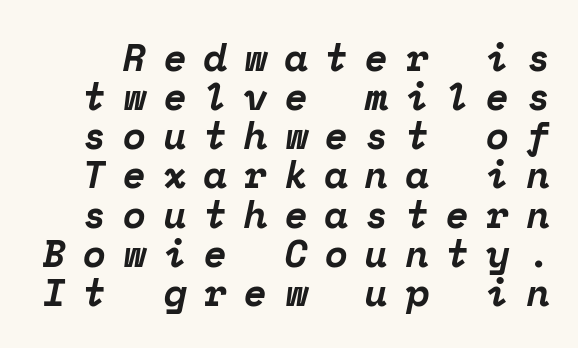
{"serif": "yes", "italic": "yes", "lean": "right", "slant_degrees": 12, "bold": "yes", "weight": "bold", "width": "normal", "stroke_contrast": "low", "x_height": "medium", "monospaced": "yes", "underline": "no", "line_spacing": "tight", "line_spacing_ratio": 1.03, "letter_spacing": "wide", "letter_spacing_em": 0.45, "glyph_px": 38}
